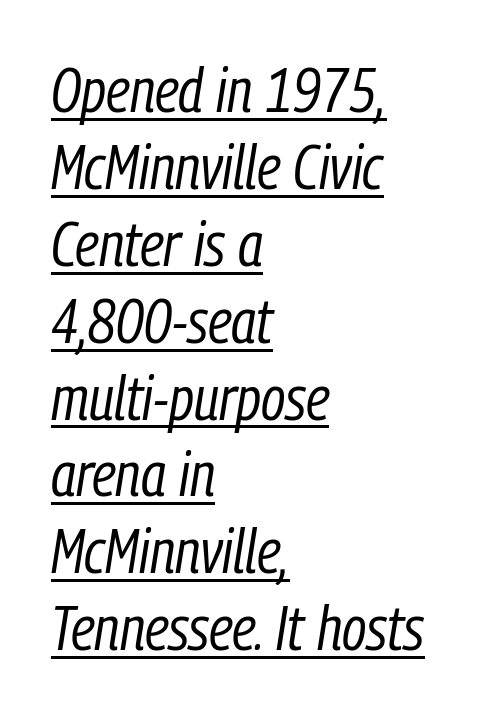
Q: Is the text bold? A: No.
Q: Is the text italic (slanted)? A: Yes, it leans right by about 9 degrees.
Q: Is the text underlined? A: Yes.
Q: How is the paragraph aligned? A: Left-aligned.
Q: Is the spacing between letters normal or unusually wide? A: Normal.
Q: Width (condensed, normal, or wide)? A: Condensed.
Q: Stroke contrast? A: Low.
Q: x-height? A: Medium.
Q: Monospaced? A: No.
